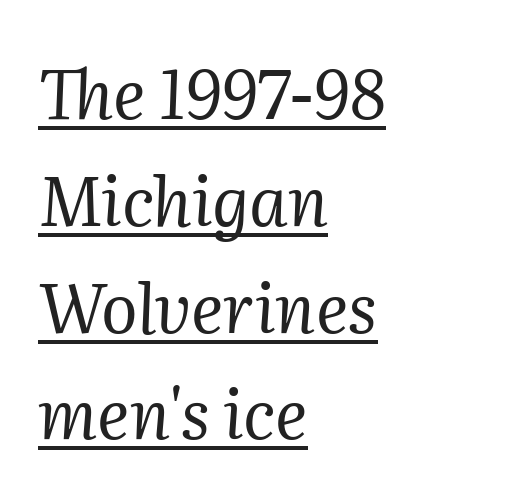
The image shows 68 px regular-weight serif type, italic (leaning right); set left-aligned, normal line spacing (1.57x), normal letter spacing, underlined; medium stroke contrast and a medium x-height.
